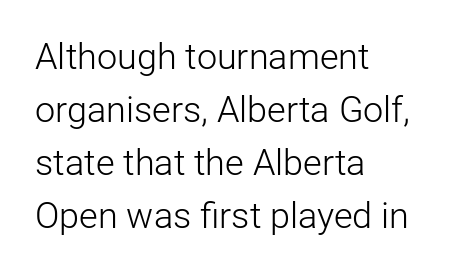
Q: Is the text bold? A: No.
Q: Is the text italic (slanted)? A: No, it is upright.
Q: Is the typeface a serif or a sans-serif typeface? A: Sans-serif.
Q: Is the text underlined? A: No.
Q: How is the paragraph aligned? A: Left-aligned.
Q: Is the spacing between letters normal or unusually wide? A: Normal.
Q: Is the spacing between lines tight, normal or loose? A: Normal.
Q: Width (condensed, normal, or wide)? A: Normal.
Q: Stroke contrast? A: Low.
Q: x-height? A: Medium.
Q: Monospaced? A: No.
